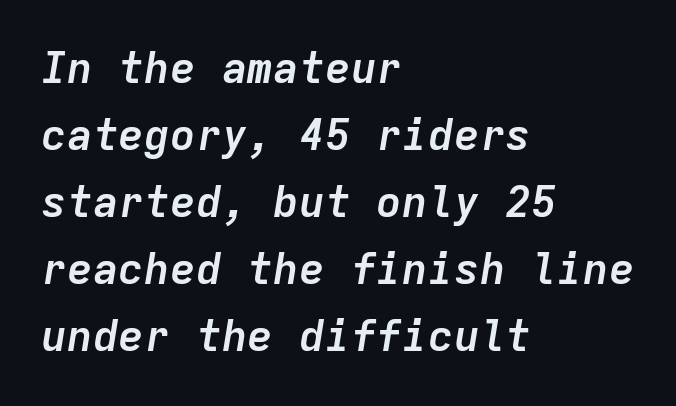
{"italic": "yes", "lean": "right", "slant_degrees": 9, "bold": "yes", "weight": "semibold", "width": "normal", "stroke_contrast": "low", "x_height": "medium", "monospaced": "yes", "underline": "no", "align": "left", "line_spacing": "normal", "line_spacing_ratio": 1.56, "letter_spacing": "normal", "letter_spacing_em": 0.0, "glyph_px": 43}
